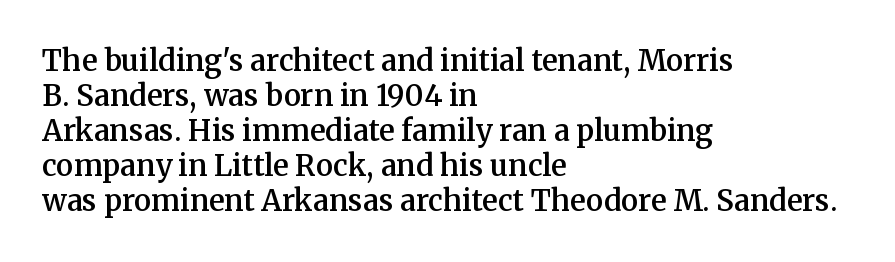
The image shows 29 px semibold serif type, upright; set left-aligned, line spacing 1.21x, normal letter spacing, not underlined; medium stroke contrast and a medium x-height.
